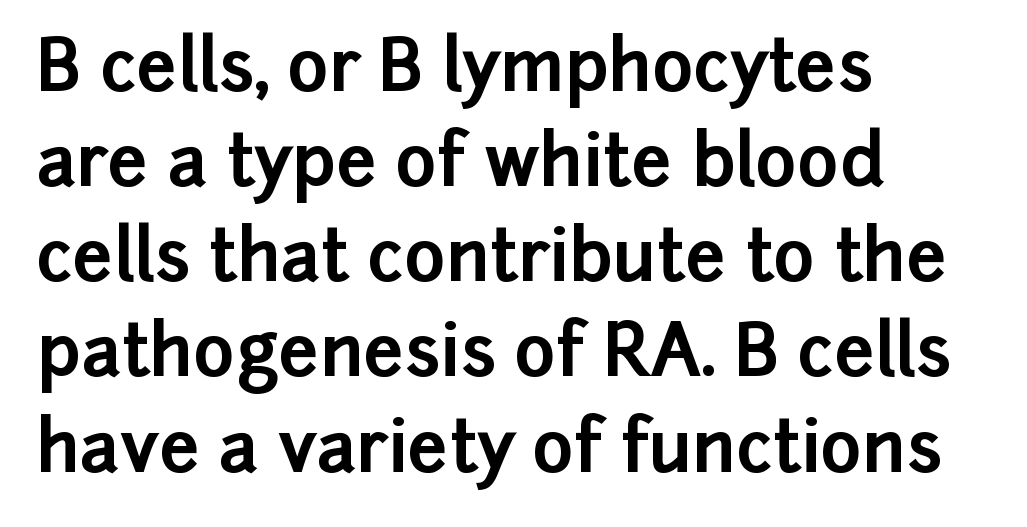
Nobody drew a line under any word here. Leftover space on each line is placed entirely after the last word. A sans-serif font was chosen for this passage. Summary of vertical rhythm: regular, with standard interline spacing.
